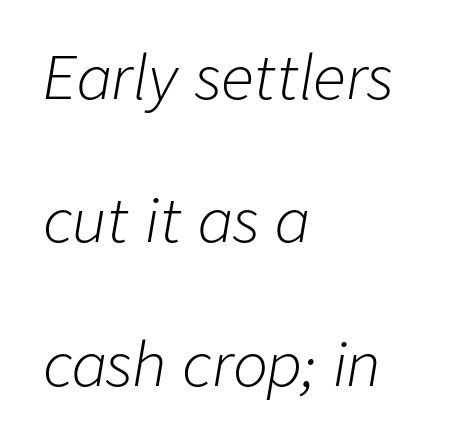
The image shows 58 px light type, italic (leaning right); set left-aligned, loose line spacing (2.47x), normal letter spacing, not underlined; low stroke contrast and a medium x-height.
